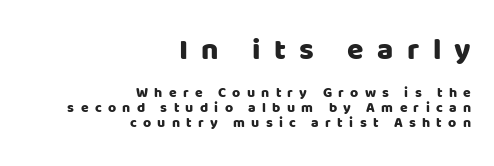
{"serif": "no", "italic": "no", "width": "normal", "stroke_contrast": "low", "x_height": "large", "monospaced": "no", "underline": "no", "align": "right", "line_spacing": "tight", "line_spacing_ratio": 1.09, "letter_spacing": "wide", "letter_spacing_em": 0.45, "larger_block": "first", "size_ratio": 2.14, "glyph_px": 30}
